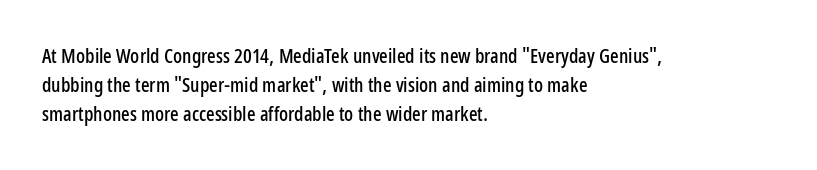
{"italic": "no", "underline": "no", "align": "left", "line_spacing": "normal", "line_spacing_ratio": 1.44, "letter_spacing": "normal", "letter_spacing_em": 0.0, "glyph_px": 20}
